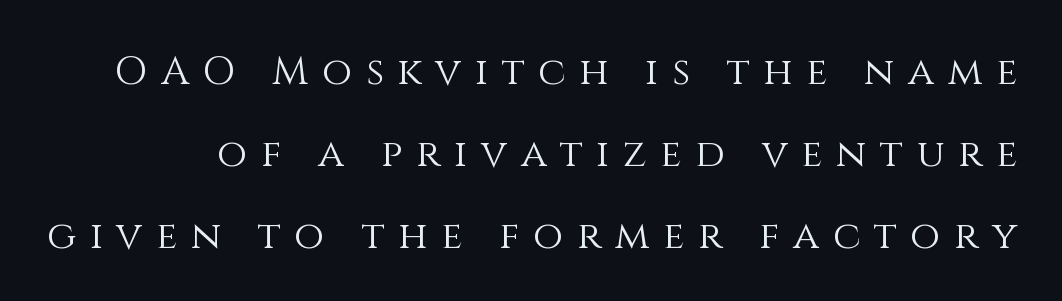
Interline gaps are noticeably wide in this sample. Vertical strokes here are truly vertical. Heaviness? Minimal to ordinary, like unemphasized prose. Nobody drew a line under any word here.
